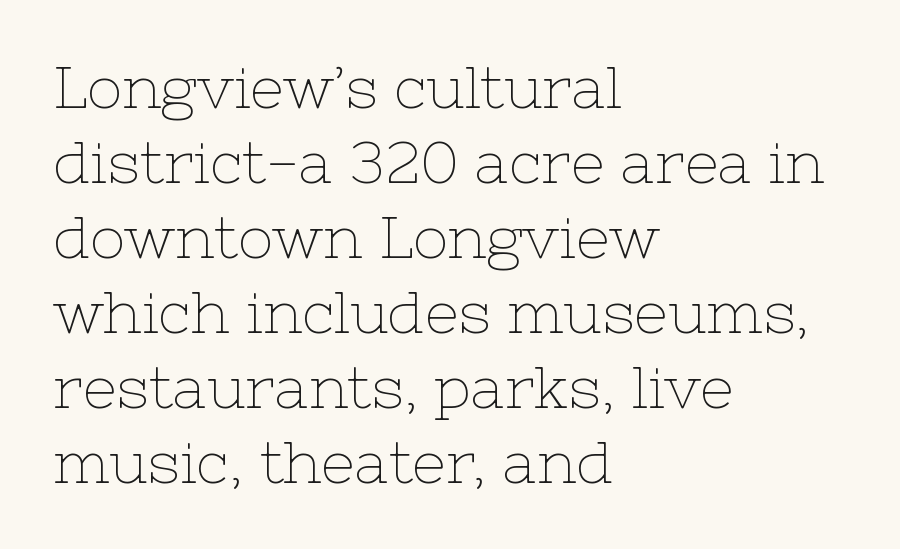
Q: Is the text bold? A: No.
Q: Is the text italic (slanted)? A: No, it is upright.
Q: Is the typeface a serif or a sans-serif typeface? A: Serif.
Q: Is the text underlined? A: No.
Q: How is the paragraph aligned? A: Left-aligned.
Q: Is the spacing between letters normal or unusually wide? A: Normal.
Q: Is the spacing between lines tight, normal or loose? A: Normal.
Q: Width (condensed, normal, or wide)? A: Normal.
Q: Stroke contrast? A: Low.
Q: x-height? A: Medium.
Q: Monospaced? A: No.
